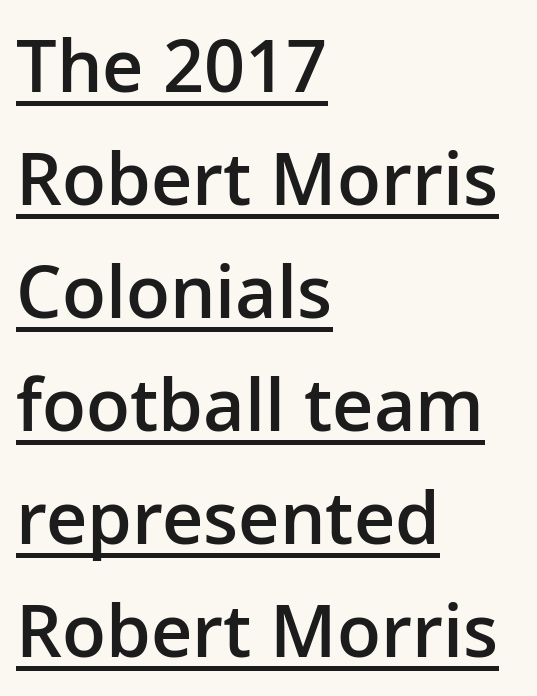
The image shows 72 px semibold sans-serif type, upright; set left-aligned, normal line spacing (1.57x), normal letter spacing, underlined; low stroke contrast and a medium x-height.
